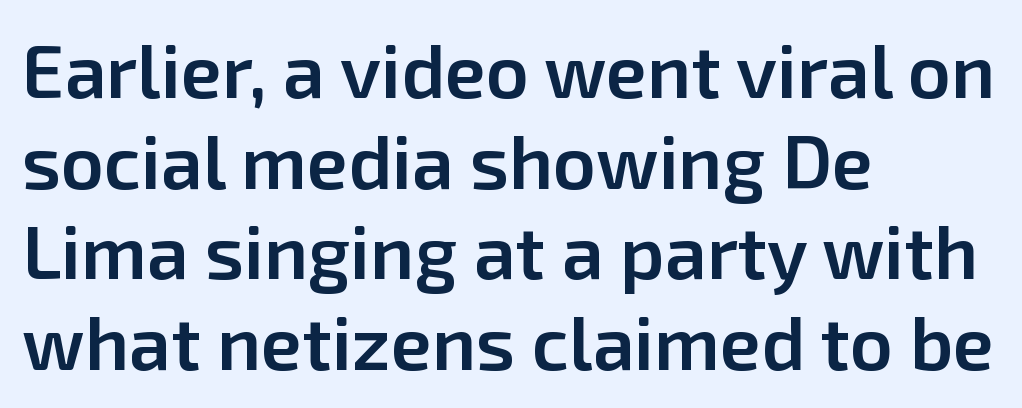
In terms of letterspacing, this is plain default setting. Is the type bold? Partly — it's a semibold, heavier than regular but not fully bold. This sample has the flowing, uneven cadence of proportional lettering. Ascenders rise straight up at ninety degrees.
